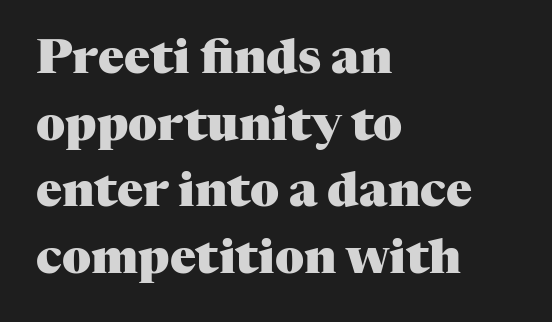
Chunky letters — that's bold for sure. The string is rendered with underlining switched off. Classification — serif. Here the designer chose a conventional face with non-uniform glyph widths. Whoever set this chose a conventional vertical rhythm. Layout note: lines flush left.
